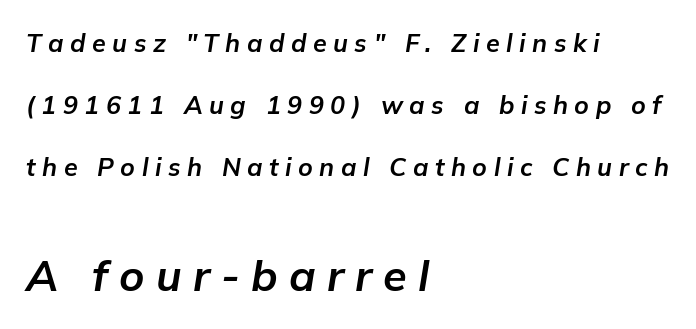
Q: Is the text bold? A: Yes.
Q: Is the text italic (slanted)? A: Yes, it leans right by about 9 degrees.
Q: Is the text underlined? A: No.
Q: How is the paragraph aligned? A: Left-aligned.
Q: Is the spacing between letters normal or unusually wide? A: Unusually wide.
Q: Is the spacing between lines tight, normal or loose? A: Loose.
Q: Which block of text is set in a larger size, the first (top) or the second (bottom)? A: The second (bottom) one.
Q: Width (condensed, normal, or wide)? A: Normal.
Q: Stroke contrast? A: Low.
Q: x-height? A: Medium.
Q: Monospaced? A: No.
